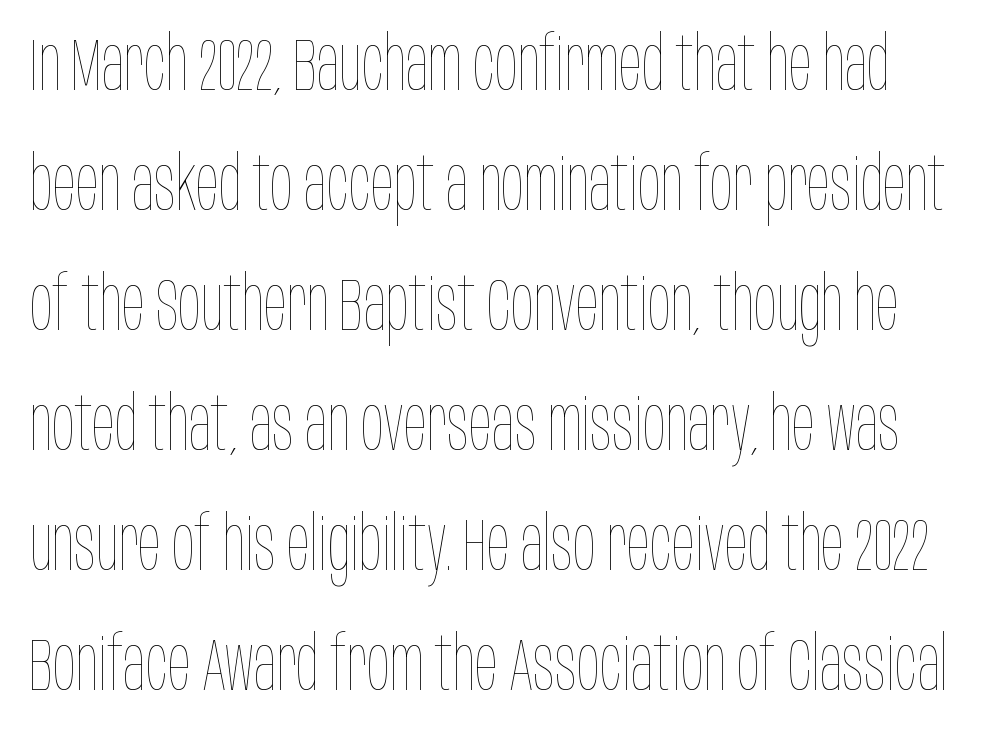
{"italic": "no", "bold": "no", "weight": "thin", "width": "condensed", "stroke_contrast": "low", "x_height": "large", "monospaced": "no", "underline": "no", "line_spacing": "normal", "line_spacing_ratio": 1.6, "letter_spacing": "normal", "letter_spacing_em": 0.0, "glyph_px": 75}
